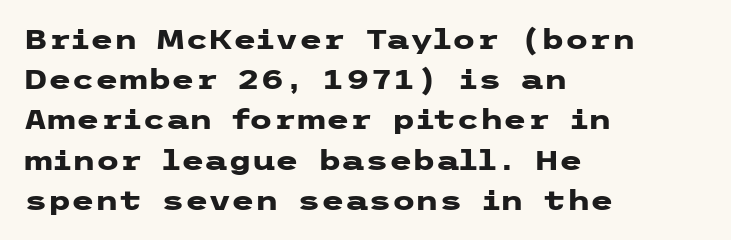
{"italic": "no", "bold": "yes", "underline": "no", "align": "left", "line_spacing": "normal", "line_spacing_ratio": 1.49, "letter_spacing": "normal", "letter_spacing_em": 0.0, "glyph_px": 27}
